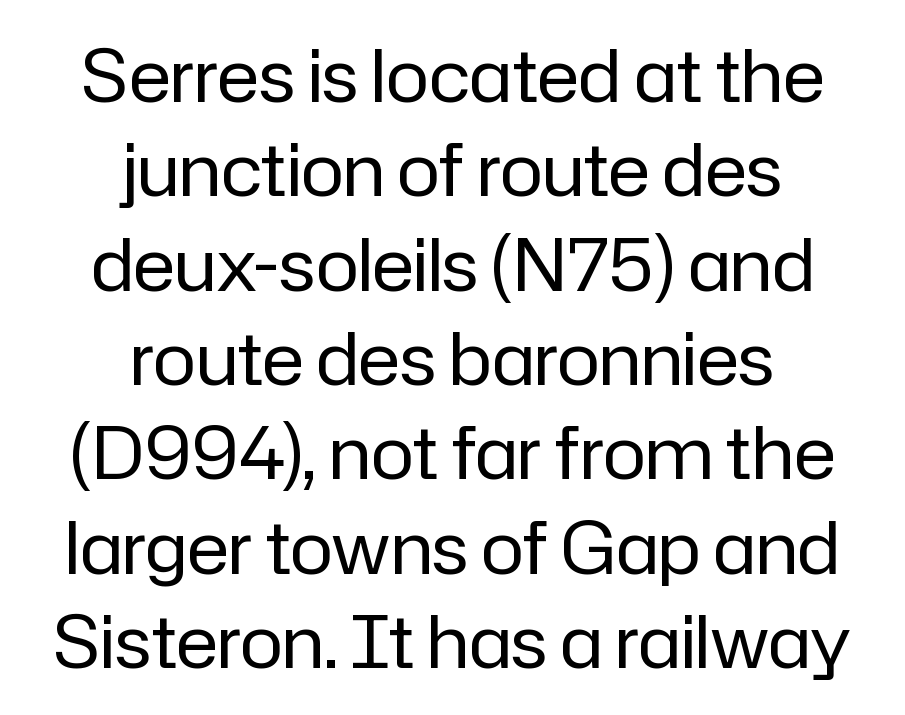
Both edges are ragged and mirror each other, which tells us the setting is centered. Does the leading feel generous? No, just average. In terms of posture, this sample is upright. Type style note: lacks serifs.
